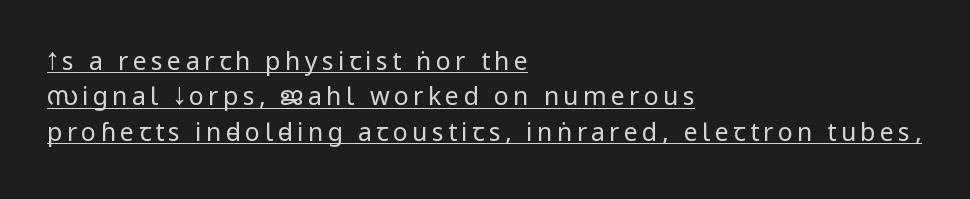
The image shows 25 px text type, upright; set left-aligned, normal line spacing (1.42x), underlined.
